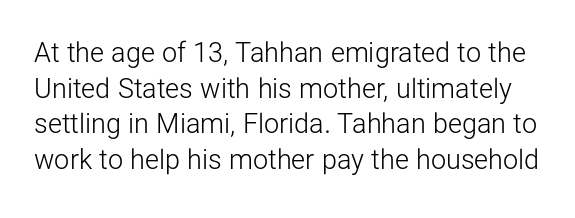
Q: Is the text bold? A: No.
Q: Is the text italic (slanted)? A: No, it is upright.
Q: Is the text underlined? A: No.
Q: Is the spacing between letters normal or unusually wide? A: Normal.
Q: Is the spacing between lines tight, normal or loose? A: Normal.
